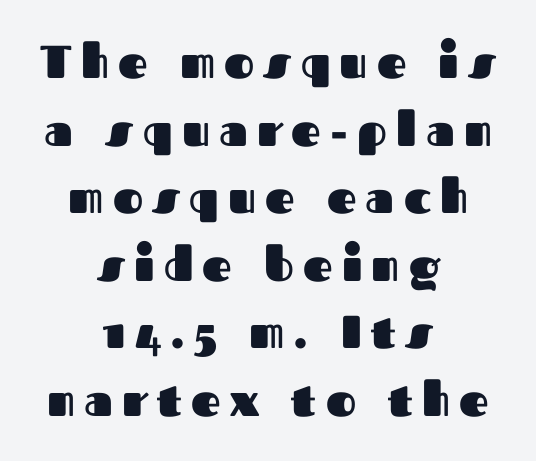
Q: Is the text bold? A: Yes.
Q: Is the text italic (slanted)? A: No, it is upright.
Q: Is the typeface a serif or a sans-serif typeface? A: Sans-serif.
Q: Is the text underlined? A: No.
Q: How is the paragraph aligned? A: Centered.
Q: Is the spacing between letters normal or unusually wide? A: Unusually wide.
Q: Is the spacing between lines tight, normal or loose? A: Normal.
Q: Width (condensed, normal, or wide)? A: Normal.
Q: Stroke contrast? A: Medium.
Q: x-height? A: Medium.
Q: Monospaced? A: No.
